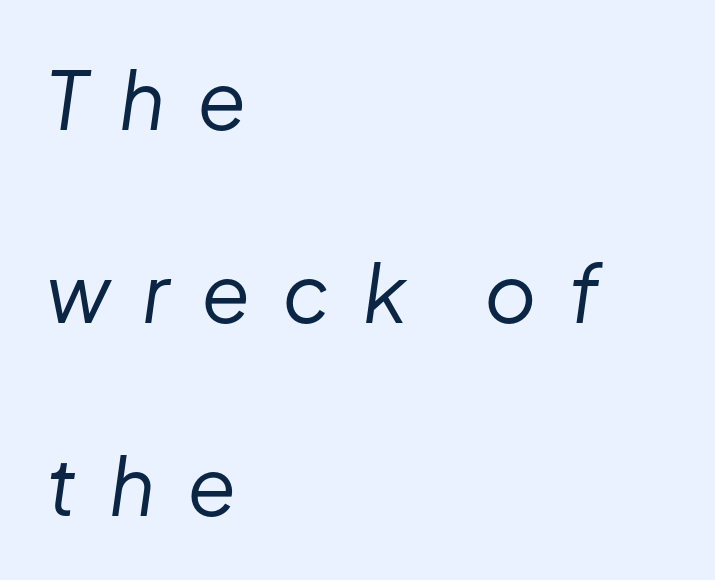
{"italic": "yes", "lean": "right", "slant_degrees": 8, "bold": "no", "weight": "regular", "width": "normal", "stroke_contrast": "low", "x_height": "medium", "monospaced": "no", "underline": "no", "align": "left", "line_spacing": "loose", "line_spacing_ratio": 2.41, "letter_spacing": "wide", "letter_spacing_em": 0.4, "glyph_px": 80}
